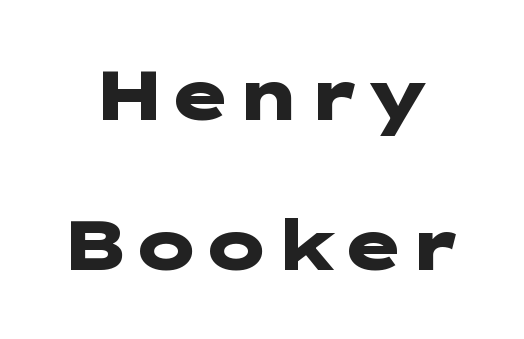
Type without underlining. When letters stand straight like this, we call the style roman or upright. A full-strength bold gives these letters their thick strokes. Does extra space separate the letters? No, they use regular spacing. Is this a sans? Yes — the strokes have no serifs. The designer dialed line spacing up above the default.
